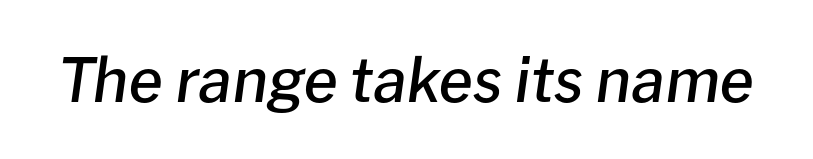
Q: Is the text bold? A: Semi-bold.
Q: Is the text italic (slanted)? A: Yes, it leans right by about 8 degrees.
Q: Is the text underlined? A: No.
Q: Is the spacing between letters normal or unusually wide? A: Normal.
Q: Width (condensed, normal, or wide)? A: Normal.
Q: Stroke contrast? A: Low.
Q: x-height? A: Medium.
Q: Monospaced? A: No.
